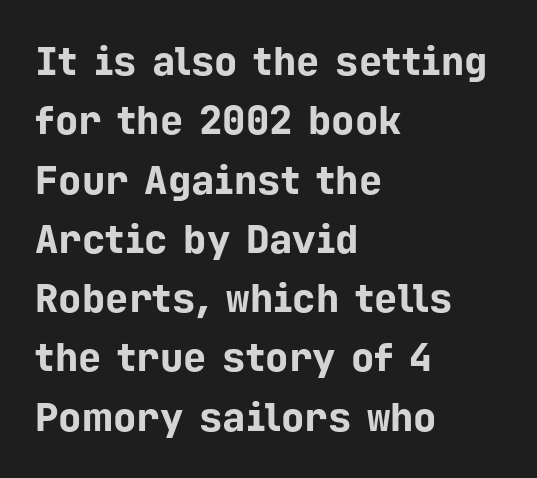
Q: Is the text bold? A: Yes.
Q: Is the text italic (slanted)? A: No, it is upright.
Q: Is the typeface a serif or a sans-serif typeface? A: Sans-serif.
Q: Is the text underlined? A: No.
Q: How is the paragraph aligned? A: Left-aligned.
Q: Is the spacing between letters normal or unusually wide? A: Normal.
Q: Is the spacing between lines tight, normal or loose? A: Normal.
Q: Width (condensed, normal, or wide)? A: Normal.
Q: Stroke contrast? A: Low.
Q: x-height? A: Medium.
Q: Monospaced? A: Yes.
